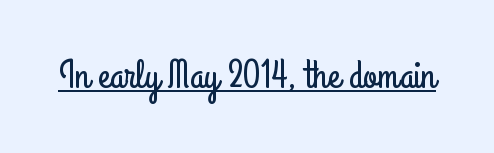
A continuous stroke trails under the words, as in a hyperlink. Short note: letters normally spaced. Character widths vary here, with narrow letters taking less room than wide ones. The glyphs in this specimen are sans serif.
